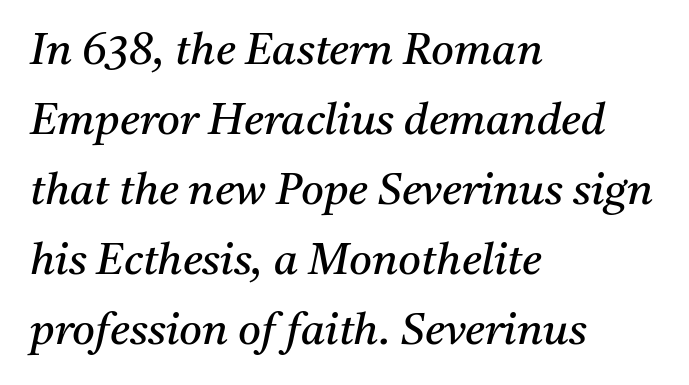
{"serif": "yes", "italic": "yes", "lean": "right", "slant_degrees": 11, "bold": "no", "weight": "regular", "width": "normal", "stroke_contrast": "medium", "x_height": "medium", "monospaced": "no", "underline": "no", "align": "left", "line_spacing": "normal", "line_spacing_ratio": 1.59, "letter_spacing": "normal", "letter_spacing_em": 0.0, "glyph_px": 44}
